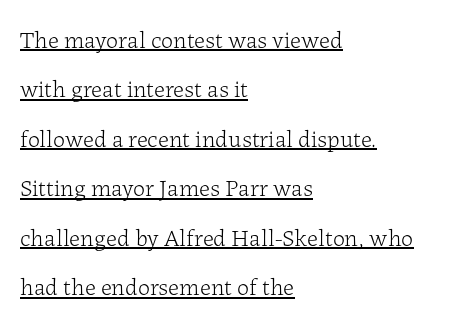
{"italic": "no", "bold": "no", "underline": "yes", "align": "left", "line_spacing": "loose", "line_spacing_ratio": 2.06, "letter_spacing": "normal", "letter_spacing_em": 0.0, "glyph_px": 24}
